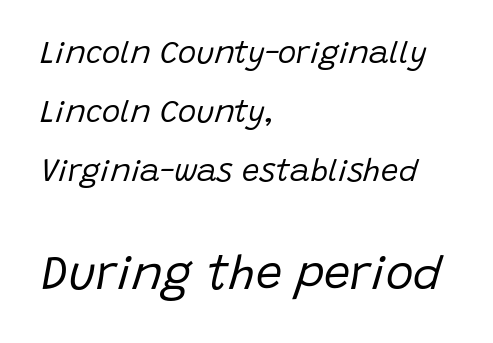
Q: Is the text bold? A: No.
Q: Is the text italic (slanted)? A: Yes, it leans right by about 15 degrees.
Q: Is the text underlined? A: No.
Q: How is the paragraph aligned? A: Left-aligned.
Q: Is the spacing between letters normal or unusually wide? A: Normal.
Q: Is the spacing between lines tight, normal or loose? A: Loose.
Q: Which block of text is set in a larger size, the first (top) or the second (bottom)? A: The second (bottom) one.
Q: Width (condensed, normal, or wide)? A: Normal.
Q: Stroke contrast? A: Low.
Q: x-height? A: Large.
Q: Monospaced? A: No.
